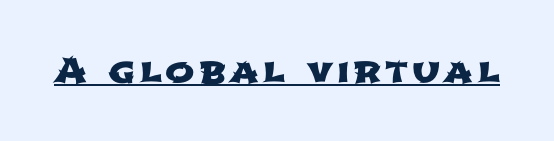
Q: Is the typeface a serif or a sans-serif typeface? A: Sans-serif.
Q: Is the text underlined? A: Yes.
Q: Width (condensed, normal, or wide)? A: Wide.
Q: Stroke contrast? A: Low.
Q: x-height? A: Medium.
Q: Monospaced? A: No.
